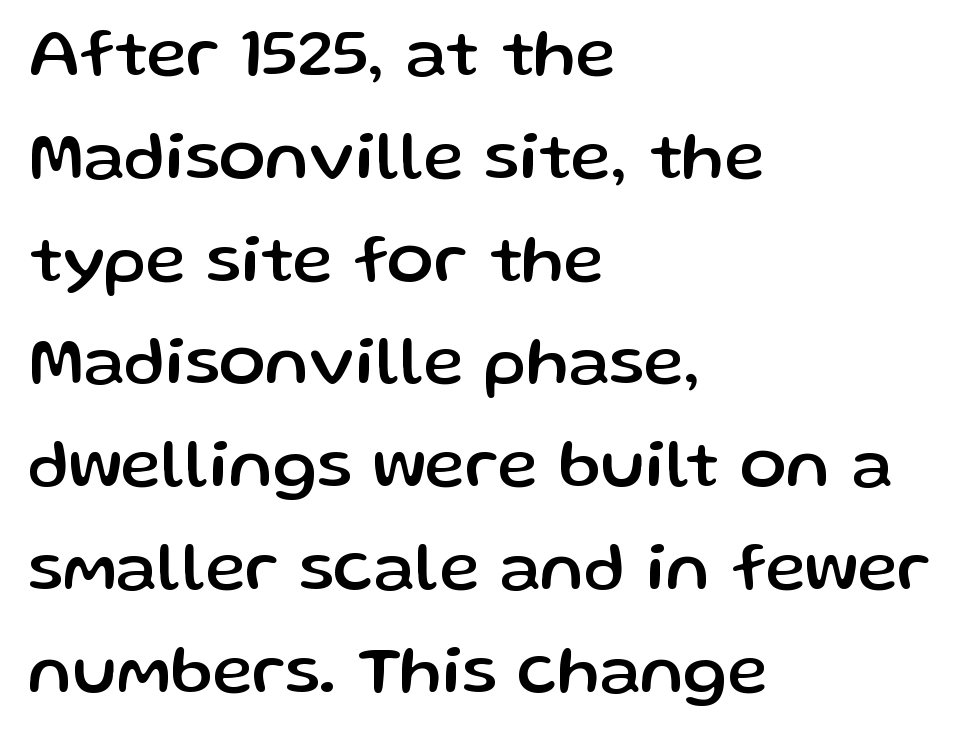
Style check: upright. You could not count columns in this text — the font is proportionally spaced. A normal amount of white space separates one row of letters from the next. Observe the absence of serifs on each vertical stroke in this sample.
